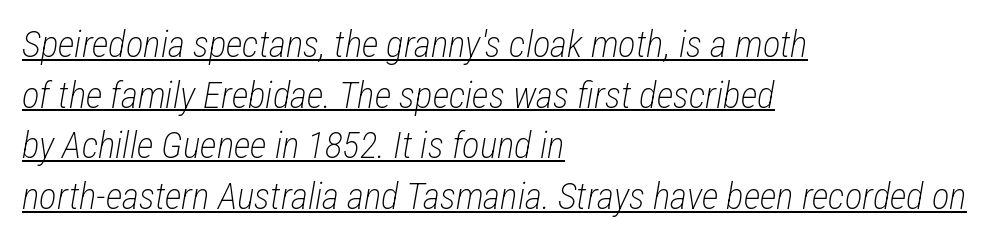
The image shows 37 px light, condensed type, italic (leaning right); set left-aligned, normal line spacing (1.37x), normal letter spacing, underlined; low stroke contrast and a medium x-height.
